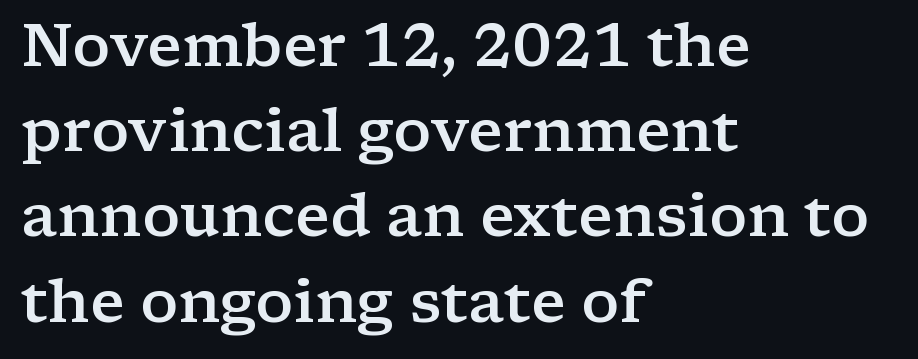
Anything drawn beneath the words? Only blank space. The rendering uses natural spacing where letterforms have individual widths. The line texture is even and compact thanks to regular tracking. Quick note: interline space is typical. Every character sits straight up, as roman type does. Each line starts at the same left margin while the right side varies.
